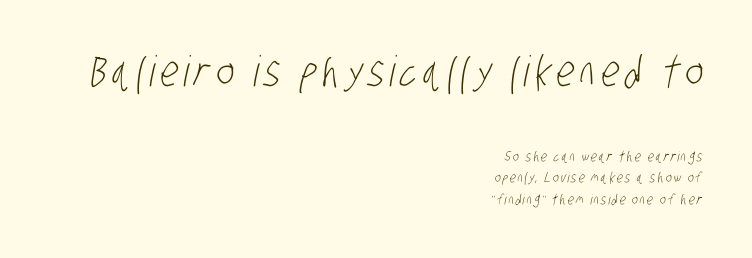
Q: Is the text bold? A: No.
Q: Is the typeface a serif or a sans-serif typeface? A: Sans-serif.
Q: Is the text underlined? A: No.
Q: How is the paragraph aligned? A: Right-aligned.
Q: Is the spacing between lines tight, normal or loose? A: Normal.
Q: Which block of text is set in a larger size, the first (top) or the second (bottom)? A: The first (top) one.
Q: Width (condensed, normal, or wide)? A: Condensed.
Q: Stroke contrast? A: Low.
Q: x-height? A: Large.
Q: Monospaced? A: No.
